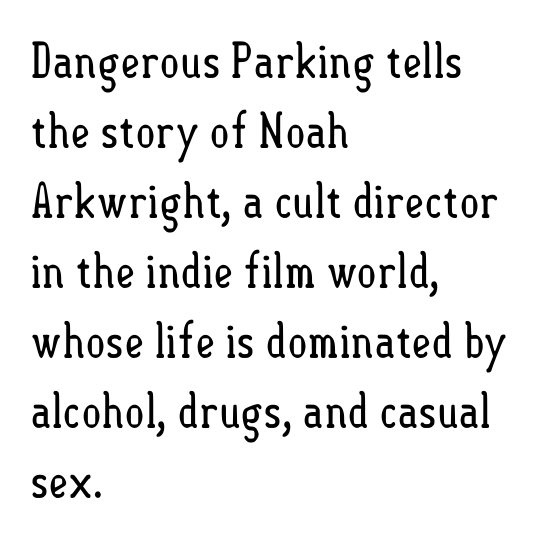
Q: Is the text bold? A: No.
Q: Is the text italic (slanted)? A: No, it is upright.
Q: Is the text underlined? A: No.
Q: How is the paragraph aligned? A: Left-aligned.
Q: Is the spacing between letters normal or unusually wide? A: Normal.
Q: Is the spacing between lines tight, normal or loose? A: Normal.
Q: Width (condensed, normal, or wide)? A: Condensed.
Q: Stroke contrast? A: Low.
Q: x-height? A: Small.
Q: Monospaced? A: No.
